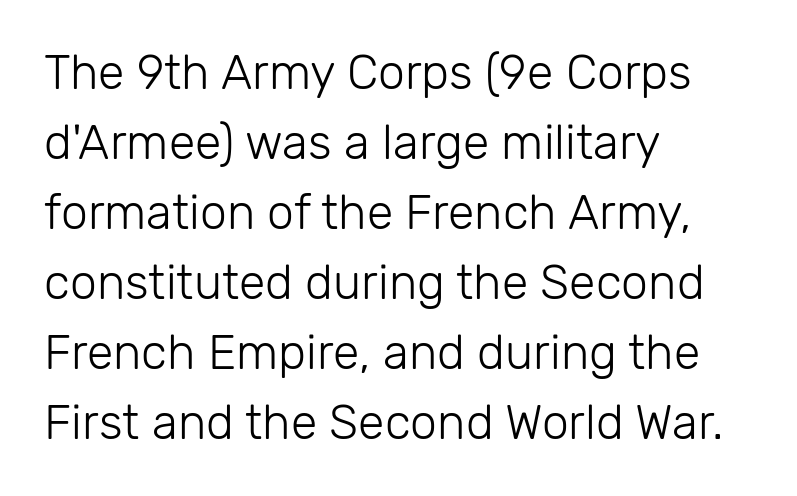
Evenly set lines give the paragraph a standard silhouette. The designer went with a sans here, leaving each stem footless. The zone under the glyphs is completely vacant. You could not count columns in this text — the font is proportionally spaced. Compared with typical body copy, the letter spacing here is the same. The type sits square on the baseline with zero lean.
